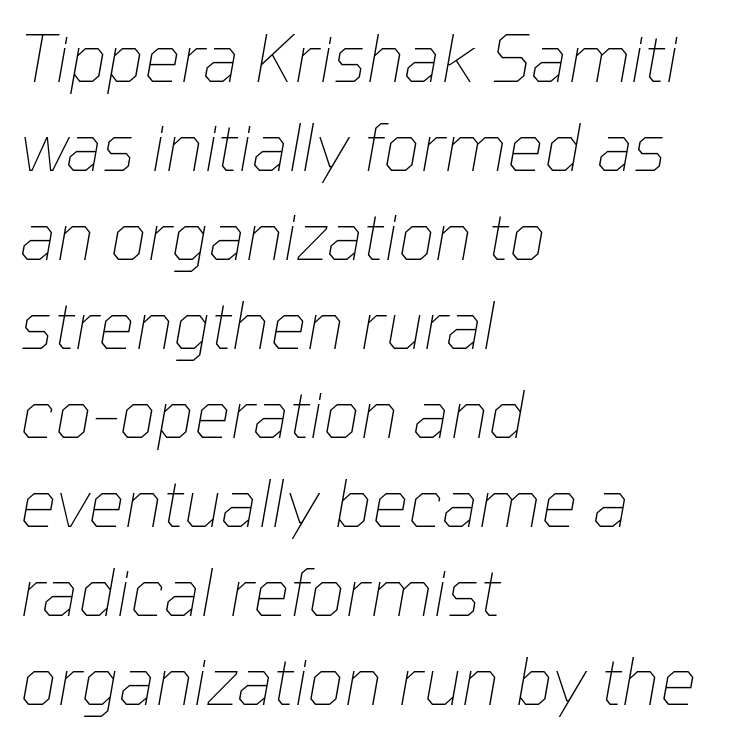
The image shows 65 px thin type, italic (leaning right); set left-aligned, normal line spacing (1.37x), normal letter spacing, not underlined; low stroke contrast and a medium x-height.
